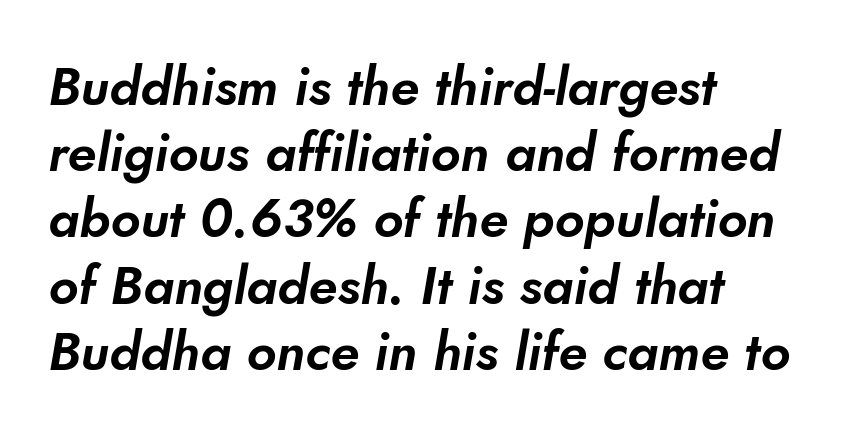
Q: Is the typeface a serif or a sans-serif typeface? A: Sans-serif.
Q: Is the text underlined? A: No.
Q: How is the paragraph aligned? A: Left-aligned.
Q: Is the spacing between letters normal or unusually wide? A: Normal.
Q: Is the spacing between lines tight, normal or loose? A: Normal.
Q: Width (condensed, normal, or wide)? A: Normal.
Q: Stroke contrast? A: Low.
Q: x-height? A: Small.
Q: Monospaced? A: No.
